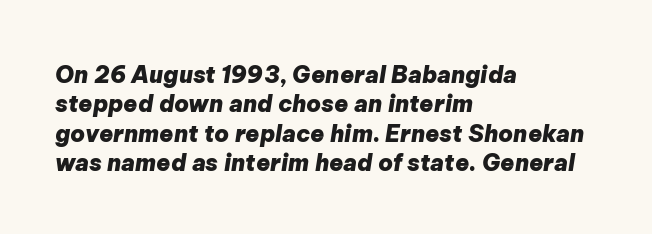
The image shows 23 px bold type, italic (leaning right); set left-aligned, normal line spacing (1.28x), normal letter spacing, not underlined.
